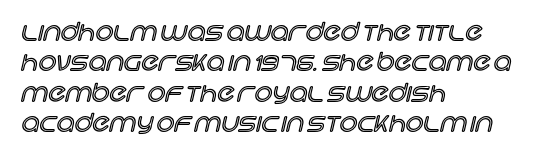
The image shows 25 px text type; set left-aligned, line spacing 1.22x, normal letter spacing, not underlined.
